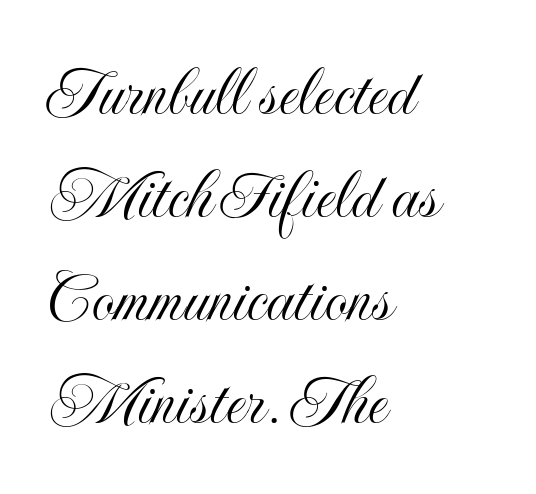
Character widths vary here, with narrow letters taking less room than wide ones. In terms of letterspacing, this is plain default setting. Compared with typical paragraphs, the rows here are spaced about the same. Has an underline been added? It has not.
